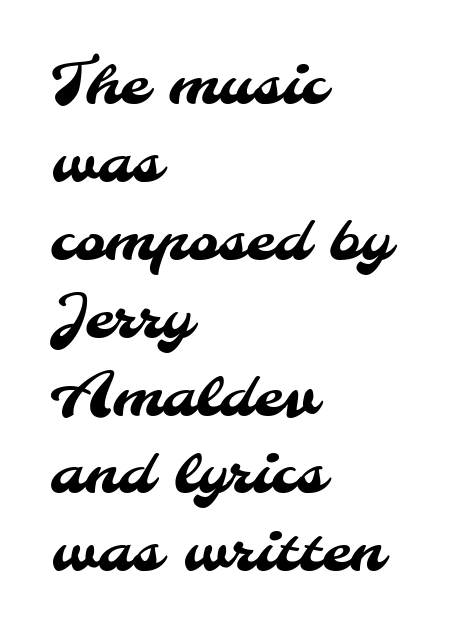
The image shows 59 px sans-serif type; set left-aligned, normal line spacing (1.32x), normal letter spacing, not underlined; medium stroke contrast and a small x-height.
